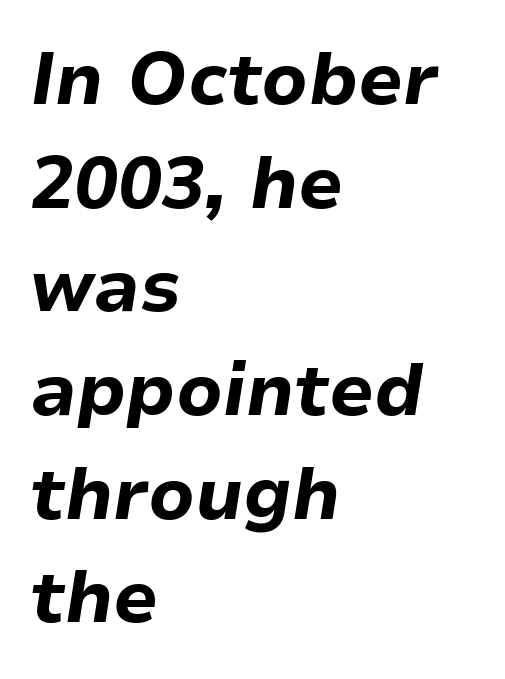
Q: Is the text bold? A: Yes.
Q: Is the text italic (slanted)? A: Yes, it leans right by about 9 degrees.
Q: Is the text underlined? A: No.
Q: How is the paragraph aligned? A: Left-aligned.
Q: Is the spacing between letters normal or unusually wide? A: Normal.
Q: Is the spacing between lines tight, normal or loose? A: Normal.
Q: Width (condensed, normal, or wide)? A: Normal.
Q: Stroke contrast? A: Low.
Q: x-height? A: Medium.
Q: Monospaced? A: No.
